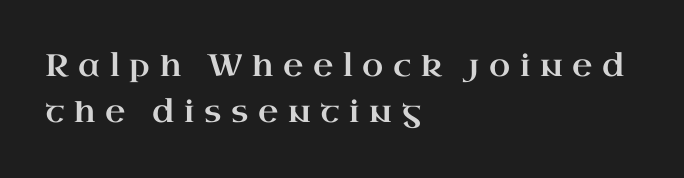
This is roman type, the default non-slanted kind. Check under the words: just untouched page. Rows of type keep a routine distance in the vertical direction. Compared with typical body copy, the letter spacing here is much looser.
